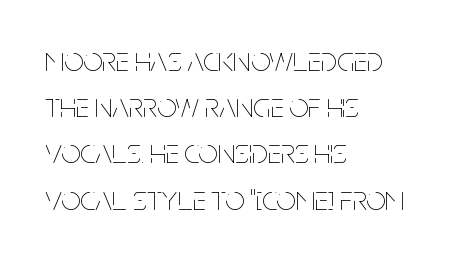
{"italic": "no", "bold": "no", "weight": "thin", "width": "condensed", "stroke_contrast": "low", "x_height": "large", "monospaced": "no", "underline": "no", "align": "left", "line_spacing": "normal", "line_spacing_ratio": 1.36, "letter_spacing": "normal", "letter_spacing_em": 0.0, "glyph_px": 34}
